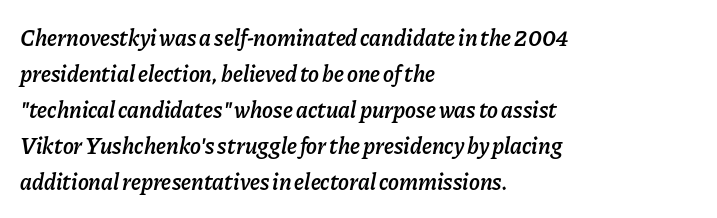
These words are printed semibold, heavier than regular yet not bold. Notice how descenders clear the ascenders below comfortably — that's standard leading. The gaps between neighbouring characters are ordinary and unremarkable. Italic? Definitely — the glyphs are oblique. Rule under the text: the space is simply empty. The paragraph has a hard left edge and a soft right edge.
